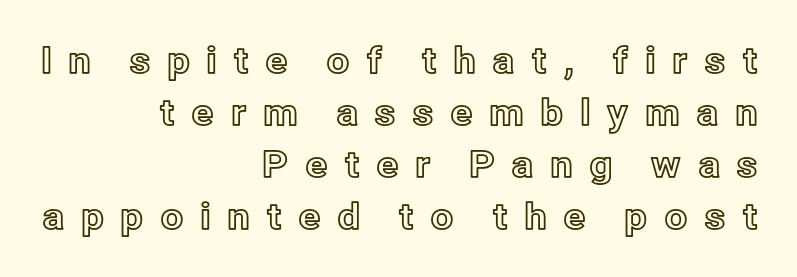
Character widths vary here, with narrow letters taking less room than wide ones. Horizontal bands of white between lines are of average thickness. The specimen omits any rule beneath the text block's lines. Is the block centered? No — it sits flush against the right margin.
